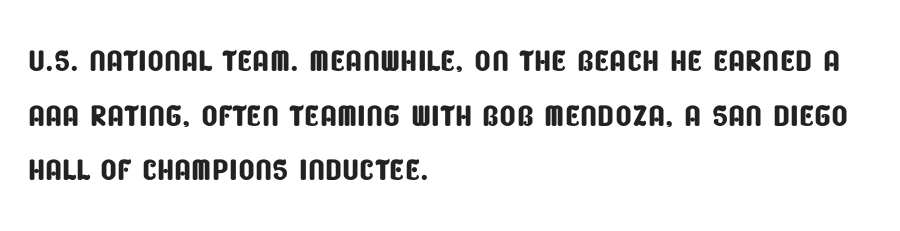
The image shows 43 px condensed sans-serif type; set left-aligned, normal line spacing (1.27x), normal letter spacing, not underlined; low stroke contrast and a large x-height.
